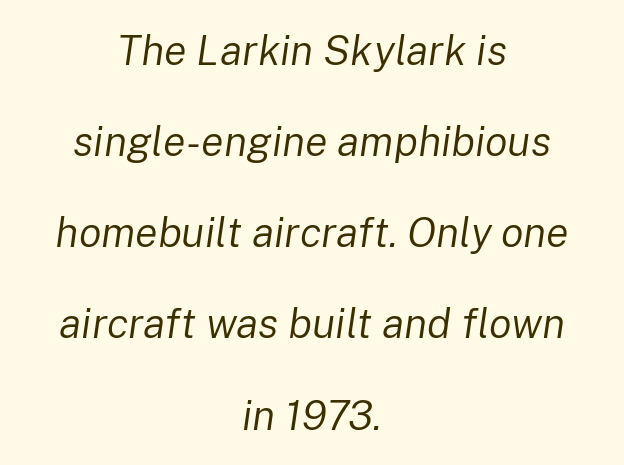
Nobody touched the tracking dial on this one. Vertically, the passage feels expansive, rows floating well apart. A centered setting, common on invitations and titles, is used for this passage. Letters rest on an invisible, unmarked baseline.
